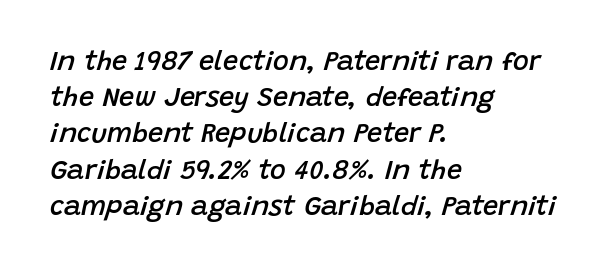
The image shows 27 px text type, italic (leaning right); set left-aligned, normal line spacing (1.34x), normal letter spacing, not underlined.
